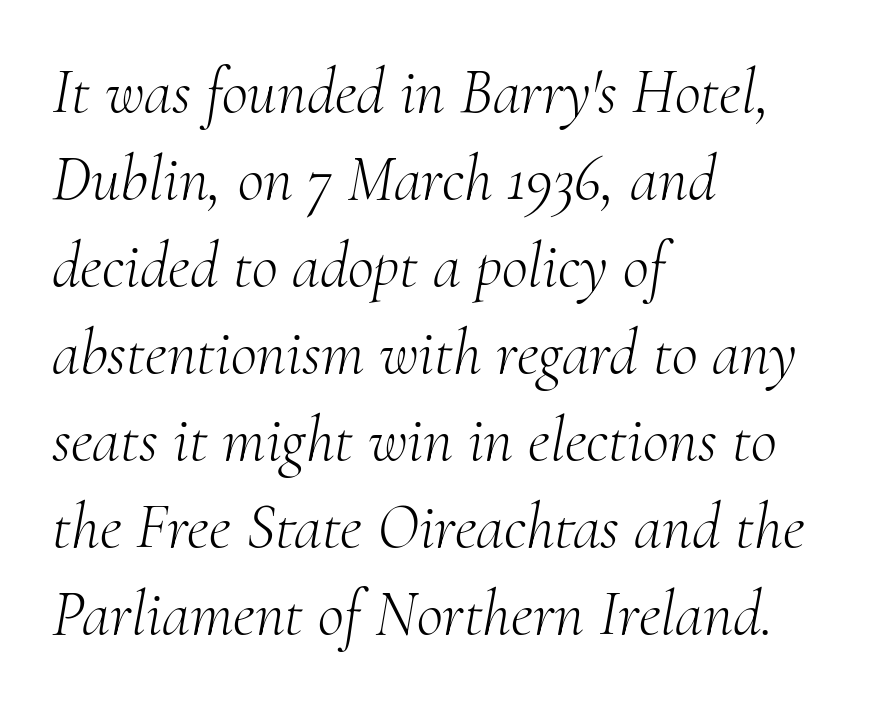
{"serif": "yes", "italic": "yes", "lean": "right", "slant_degrees": 10, "bold": "no", "weight": "light", "width": "normal", "stroke_contrast": "medium", "x_height": "small", "monospaced": "no", "underline": "no", "align": "left", "line_spacing": "normal", "line_spacing_ratio": 1.36, "letter_spacing": "normal", "letter_spacing_em": 0.0, "glyph_px": 64}
